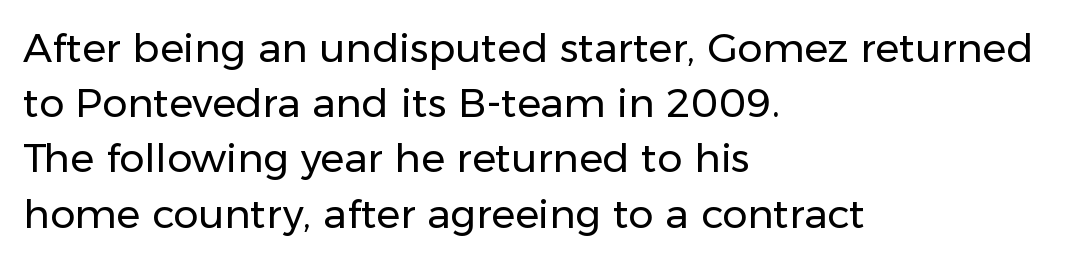
The image shows 40 px regular-weight sans-serif type, upright; set left-aligned, normal line spacing (1.38x), normal letter spacing, not underlined; low stroke contrast and a medium x-height.
